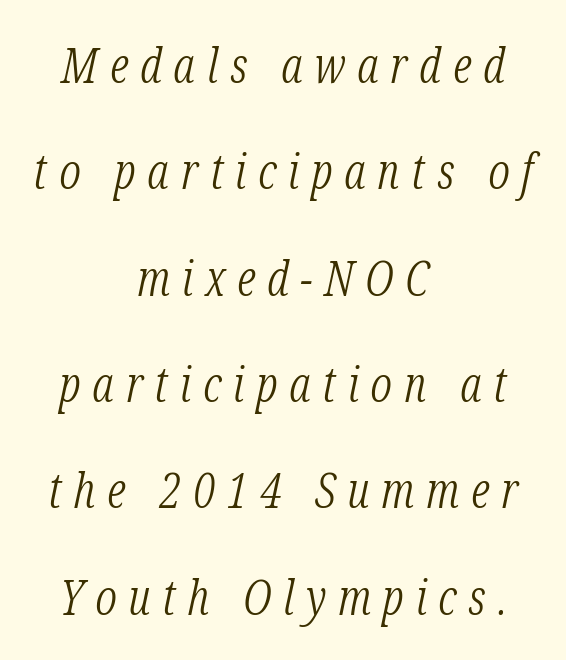
This block would shrink considerably if given ordinary leading; it's expanded now. If you drew a line through each stem, it would be angled. The paragraph has two soft edges and a firm central axis. Unmarked baselines from the first word to the last.
